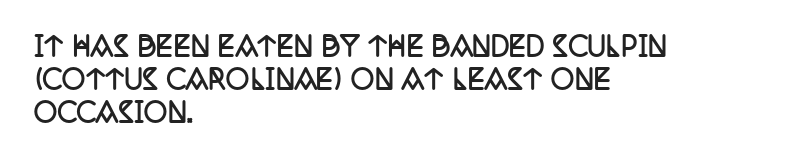
Q: Is the text bold? A: Yes.
Q: Is the text italic (slanted)? A: No, it is upright.
Q: Is the text underlined? A: No.
Q: How is the paragraph aligned? A: Left-aligned.
Q: Is the spacing between letters normal or unusually wide? A: Normal.
Q: Is the spacing between lines tight, normal or loose? A: Normal.
